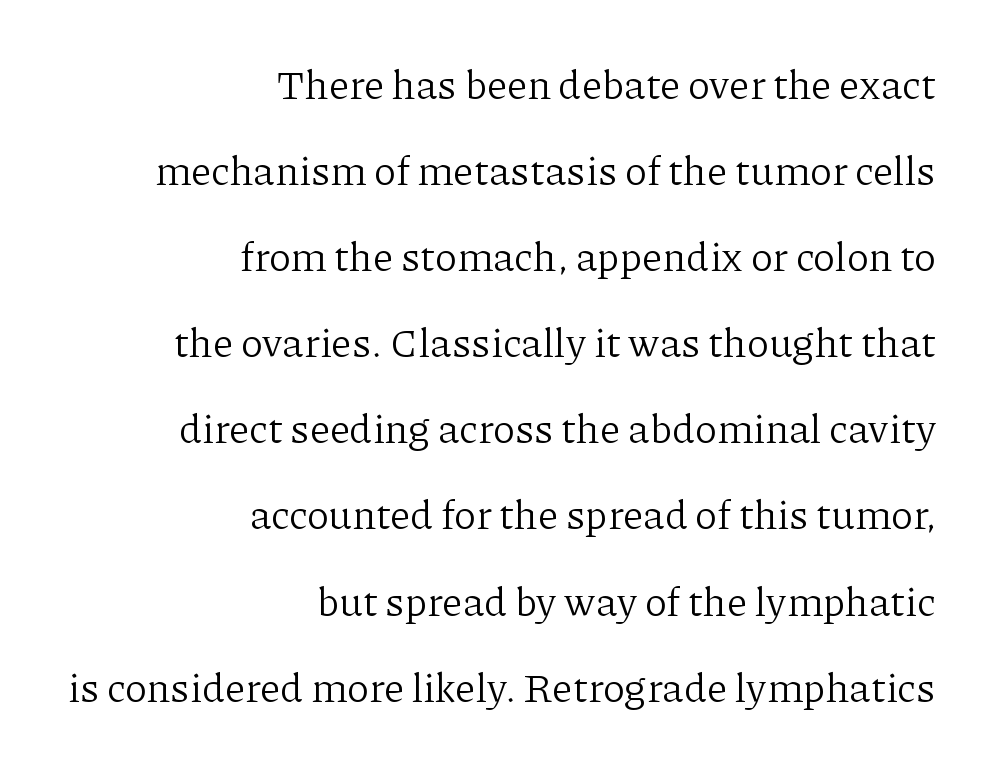
Each row of text sits above clean, open space. The letters advance in unequal steps, a hallmark of proportional type. Teacher's note: observe the even right margin — that is flush-right alignment. The glyphs in this specimen are seriffed. Regarding leading, the lines here are spaced well apart. Ascenders rise straight up at ninety degrees.
